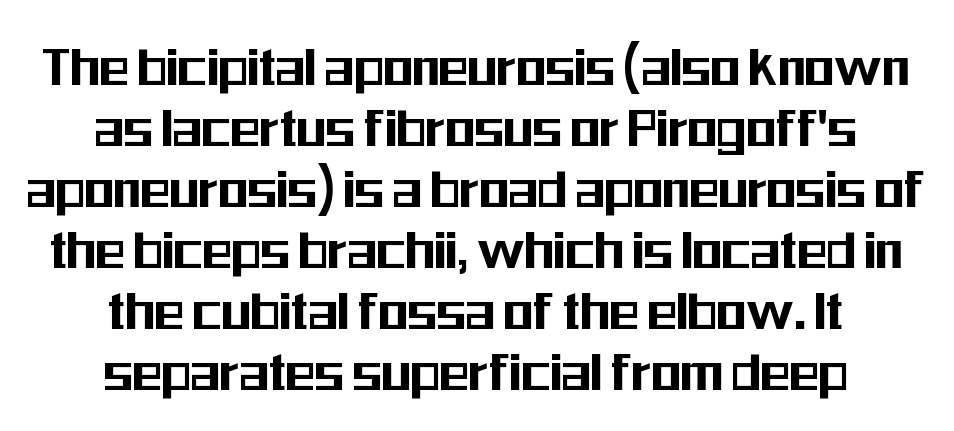
Q: Is the text italic (slanted)? A: No, it is upright.
Q: Is the typeface a serif or a sans-serif typeface? A: Sans-serif.
Q: Is the text underlined? A: No.
Q: How is the paragraph aligned? A: Centered.
Q: Is the spacing between letters normal or unusually wide? A: Normal.
Q: Is the spacing between lines tight, normal or loose? A: Tight.
Q: Width (condensed, normal, or wide)? A: Condensed.
Q: Stroke contrast? A: Medium.
Q: x-height? A: Medium.
Q: Monospaced? A: No.
